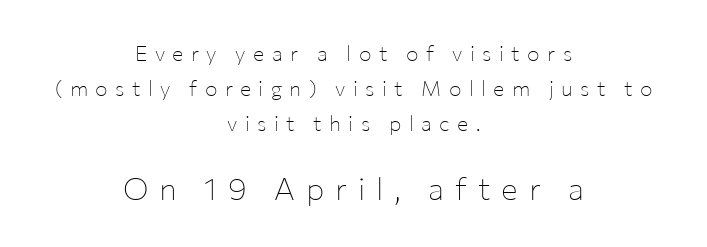
The image shows 31 px thin sans-serif type, upright; set centered, normal line spacing (1.66x), unusually wide letter spacing (+0.35 em), not underlined; the second (bottom) block is 1.48x larger; low stroke contrast and a medium x-height.
